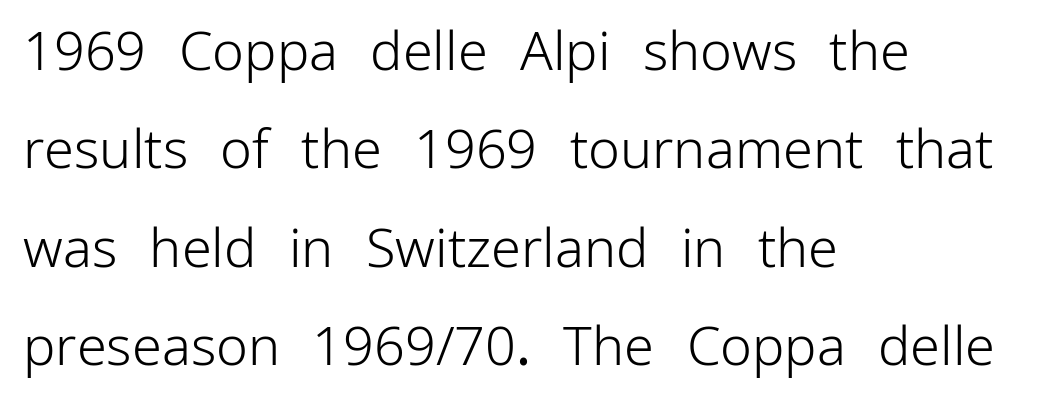
{"serif": "no", "italic": "no", "bold": "no", "weight": "light", "width": "normal", "stroke_contrast": "low", "x_height": "medium", "monospaced": "no", "underline": "no", "align": "left", "line_spacing_ratio": 1.82, "letter_spacing": "normal", "letter_spacing_em": 0.0, "glyph_px": 54}
